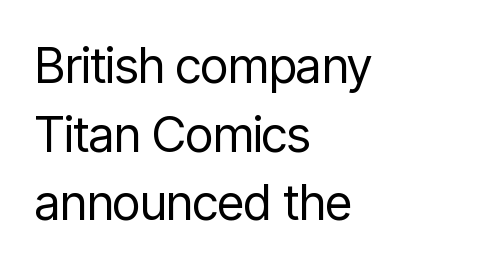
Q: Is the text bold? A: No.
Q: Is the text italic (slanted)? A: No, it is upright.
Q: Is the typeface a serif or a sans-serif typeface? A: Sans-serif.
Q: Is the text underlined? A: No.
Q: How is the paragraph aligned? A: Left-aligned.
Q: Is the spacing between letters normal or unusually wide? A: Normal.
Q: Is the spacing between lines tight, normal or loose? A: Normal.
Q: Width (condensed, normal, or wide)? A: Condensed.
Q: Stroke contrast? A: Low.
Q: x-height? A: Medium.
Q: Monospaced? A: No.
